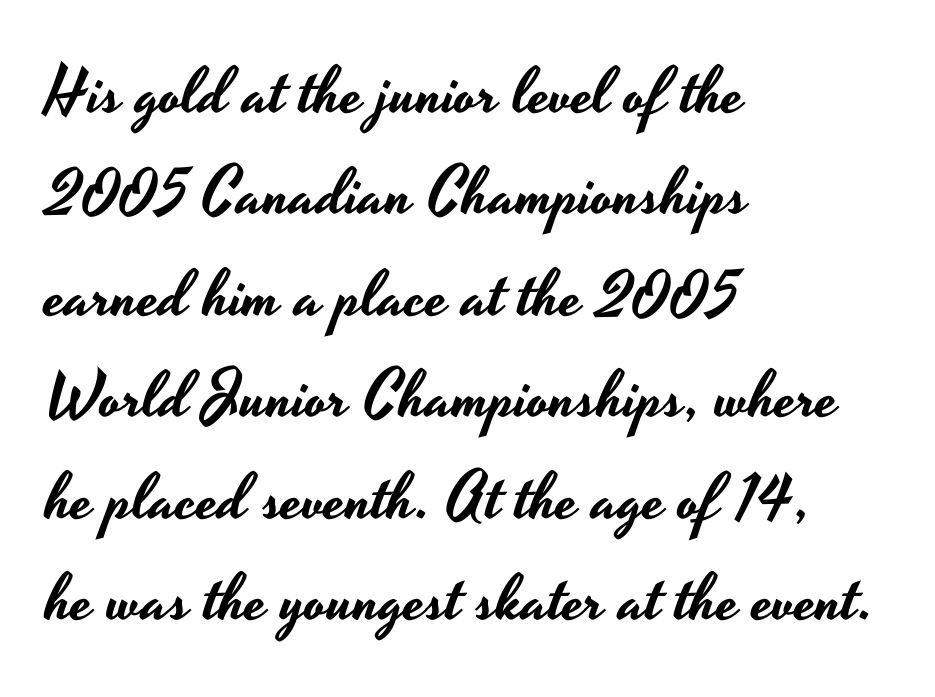
Q: Is the text italic (slanted)? A: Yes.
Q: Is the typeface a serif or a sans-serif typeface? A: Sans-serif.
Q: Is the text underlined? A: No.
Q: How is the paragraph aligned? A: Left-aligned.
Q: Is the spacing between letters normal or unusually wide? A: Normal.
Q: Is the spacing between lines tight, normal or loose? A: Normal.
Q: Width (condensed, normal, or wide)? A: Wide.
Q: Stroke contrast? A: Low.
Q: x-height? A: Small.
Q: Monospaced? A: No.
